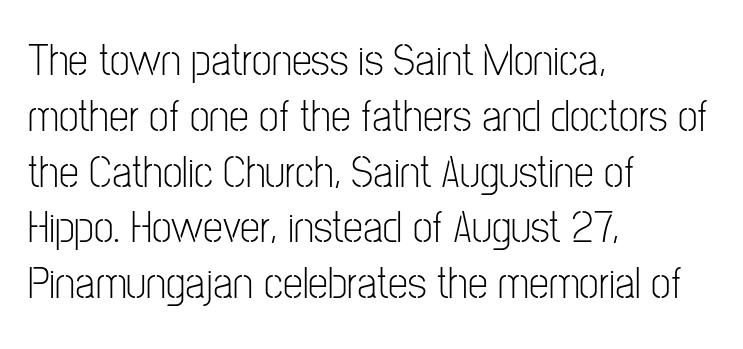
The paragraph shown leans on its left margin. No feet cap the strokes, marking this as sans-serif type. Beneath every word, the page is bare. Observe the ordinary spacing: letters are neighbours, not strangers. This is roman type, the default non-slanted kind.
